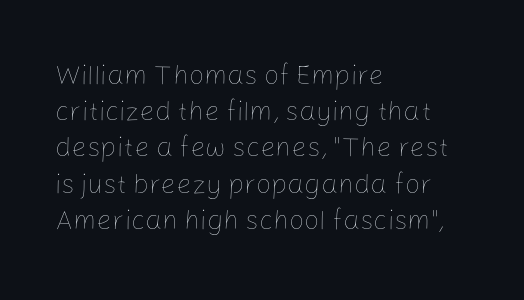
The strokes carry an ordinary text weight at most. Teacher's note: observe the even left margin — that is flush-left alignment. The lines sit at an ordinary, default distance from one another. Does extra space separate the letters? No, they use regular spacing. Posture: vertical. The specimen omits any rule beneath the text block's lines.
